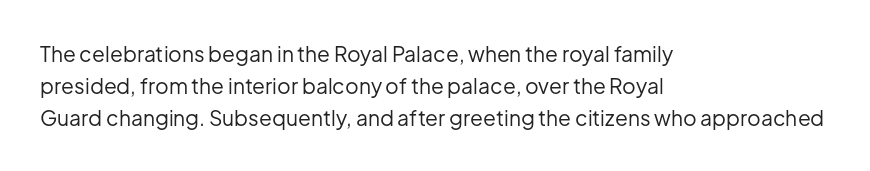
Q: Is the text bold? A: No.
Q: Is the text italic (slanted)? A: No, it is upright.
Q: Is the text underlined? A: No.
Q: How is the paragraph aligned? A: Left-aligned.
Q: Is the spacing between letters normal or unusually wide? A: Normal.
Q: Is the spacing between lines tight, normal or loose? A: Normal.
